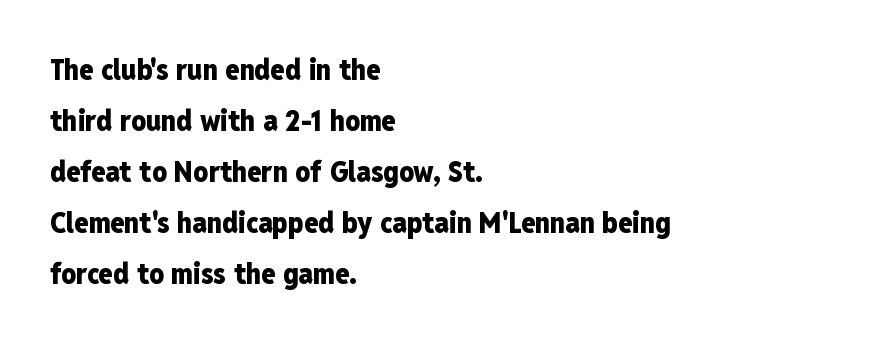
Each letter's strokes conclude bluntly, with no projecting serifs. Character widths vary here, with narrow letters taking less room than wide ones. This is roman type, the default non-slanted kind. Decoration check: the copy has no underline.
